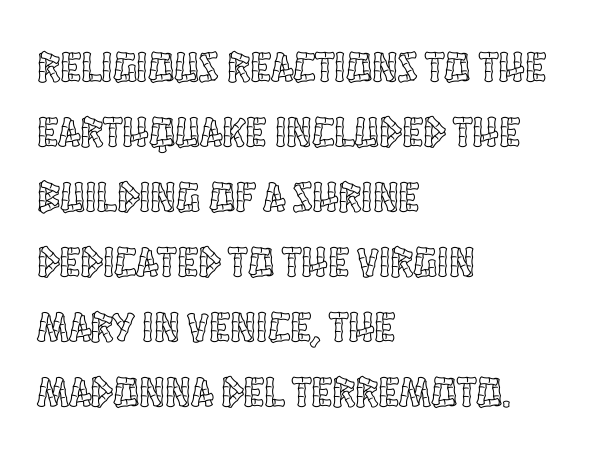
The image shows 43 px condensed type, upright; set left-aligned, normal line spacing (1.51x), normal letter spacing, not underlined; a large x-height.
